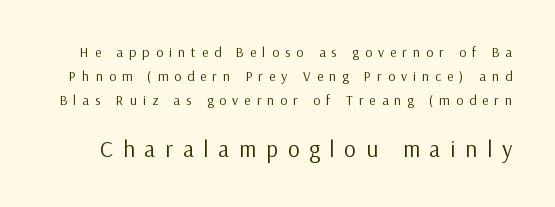
{"italic": "no", "bold": "no", "underline": "no", "line_spacing_ratio": 1.73, "letter_spacing": "wide", "letter_spacing_em": 0.43, "larger_block": "second", "size_ratio": 1.64, "glyph_px": 23}
